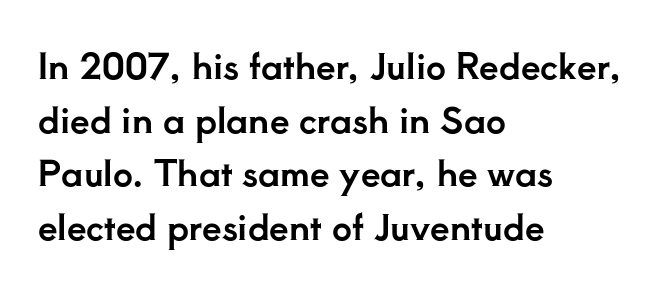
Q: Is the text italic (slanted)? A: No, it is upright.
Q: Is the typeface a serif or a sans-serif typeface? A: Serif.
Q: Is the text underlined? A: No.
Q: How is the paragraph aligned? A: Left-aligned.
Q: Is the spacing between letters normal or unusually wide? A: Normal.
Q: Is the spacing between lines tight, normal or loose? A: Normal.
Q: Width (condensed, normal, or wide)? A: Normal.
Q: Stroke contrast? A: Low.
Q: x-height? A: Small.
Q: Monospaced? A: No.
